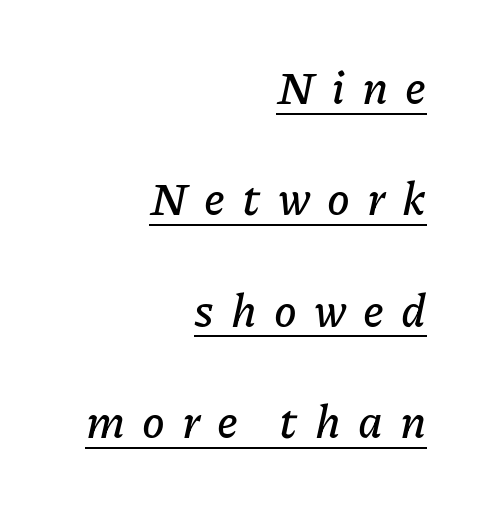
{"italic": "yes", "lean": "right", "slant_degrees": 11, "width": "normal", "stroke_contrast": "low", "x_height": "medium", "monospaced": "no", "underline": "yes", "align": "right", "line_spacing": "loose", "line_spacing_ratio": 2.42, "letter_spacing": "wide", "letter_spacing_em": 0.37, "glyph_px": 46}
